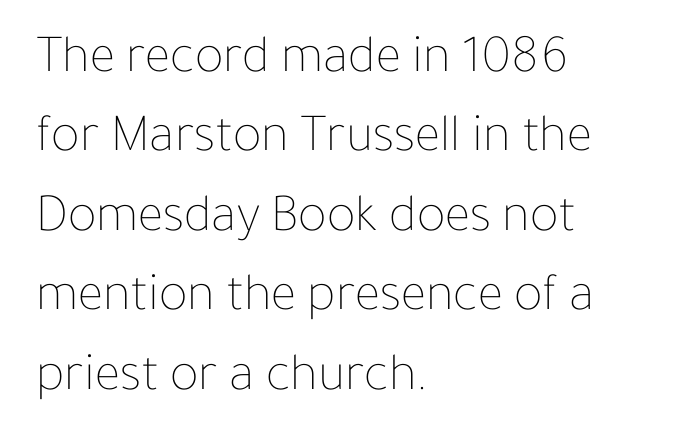
Q: Is the text bold? A: No.
Q: Is the text italic (slanted)? A: No, it is upright.
Q: Is the text underlined? A: No.
Q: How is the paragraph aligned? A: Left-aligned.
Q: Is the spacing between letters normal or unusually wide? A: Normal.
Q: Is the spacing between lines tight, normal or loose? A: Normal.
Q: Width (condensed, normal, or wide)? A: Normal.
Q: Stroke contrast? A: Low.
Q: x-height? A: Medium.
Q: Monospaced? A: No.
